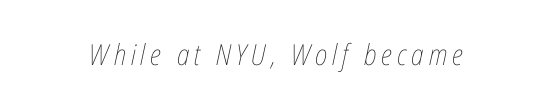
The image shows 29 px thin, condensed type, italic (leaning right); set not underlined; low stroke contrast and a medium x-height.
